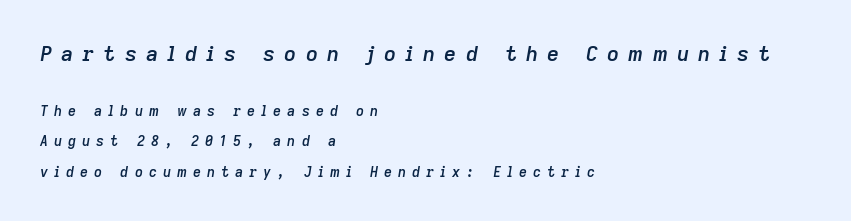
The image shows 21 px text type, italic (leaning right); set left-aligned, loose line spacing (2.16x), unusually wide letter spacing (+0.43 em), not underlined; the first (top) block is 1.5x larger.
